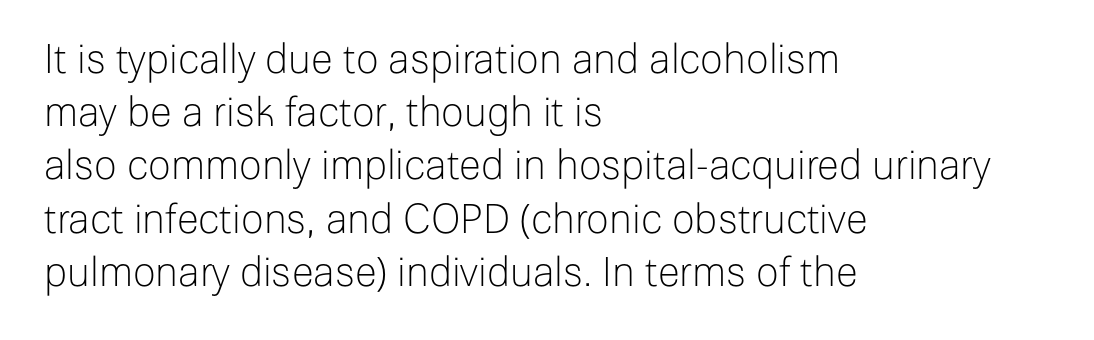
Q: Is the text bold? A: No.
Q: Is the text italic (slanted)? A: No, it is upright.
Q: Is the typeface a serif or a sans-serif typeface? A: Sans-serif.
Q: Is the text underlined? A: No.
Q: How is the paragraph aligned? A: Left-aligned.
Q: Is the spacing between letters normal or unusually wide? A: Normal.
Q: Is the spacing between lines tight, normal or loose? A: Normal.
Q: Width (condensed, normal, or wide)? A: Normal.
Q: Stroke contrast? A: Low.
Q: x-height? A: Medium.
Q: Monospaced? A: No.
